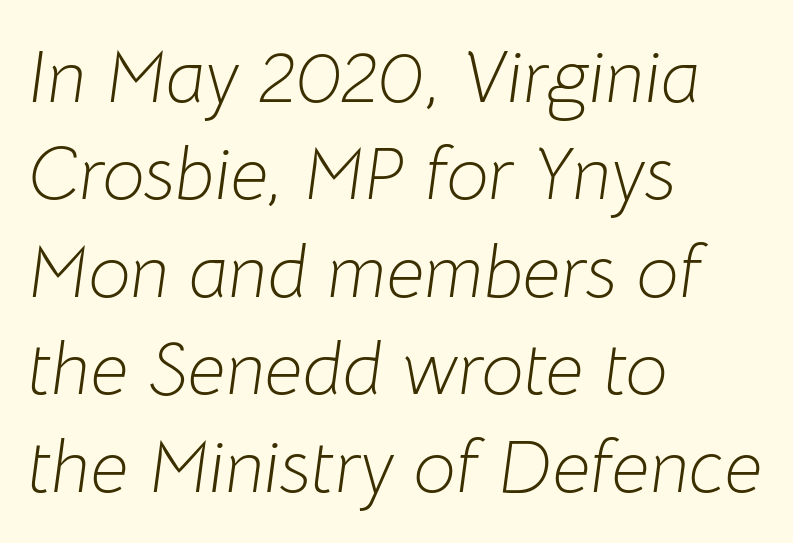
{"italic": "yes", "lean": "right", "slant_degrees": 8, "bold": "no", "weight": "light", "width": "normal", "stroke_contrast": "low", "x_height": "medium", "monospaced": "no", "underline": "no", "align": "left", "line_spacing": "normal", "line_spacing_ratio": 1.3, "letter_spacing": "normal", "letter_spacing_em": 0.0, "glyph_px": 75}
